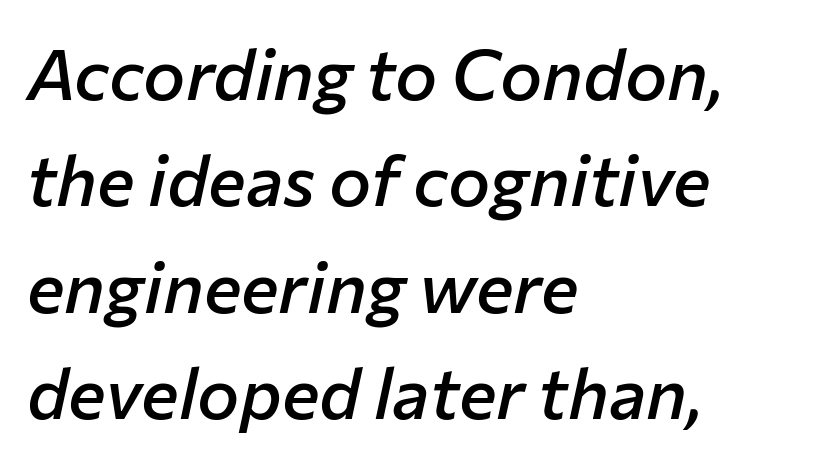
Q: Is the text bold? A: Semi-bold.
Q: Is the text italic (slanted)? A: Yes, it leans right by about 12 degrees.
Q: Is the text underlined? A: No.
Q: How is the paragraph aligned? A: Left-aligned.
Q: Is the spacing between letters normal or unusually wide? A: Normal.
Q: Is the spacing between lines tight, normal or loose? A: Normal.
Q: Width (condensed, normal, or wide)? A: Normal.
Q: Stroke contrast? A: Low.
Q: x-height? A: Medium.
Q: Monospaced? A: No.
